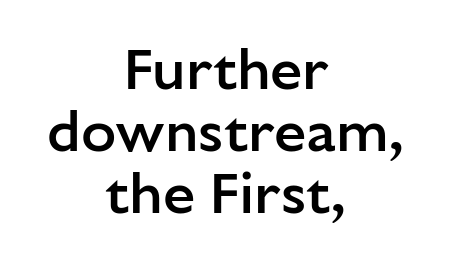
Is there much room between lines? No — they nearly touch. The characters look somewhat weighty, a semibold short of true bold. Students, note that the glyphs here touch the page at normal intervals. Each letter's strokes conclude bluntly, with no projecting serifs. These lines are centered, leaving both edges ragged. Varying glyph widths throughout — classic text-font behaviour.
